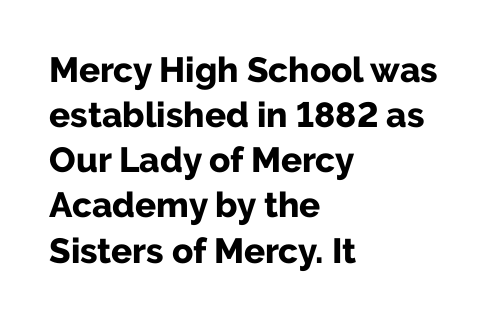
The image shows 35 px bold sans-serif type, upright; set left-aligned, normal line spacing (1.29x), normal letter spacing, not underlined; low stroke contrast and a medium x-height.
